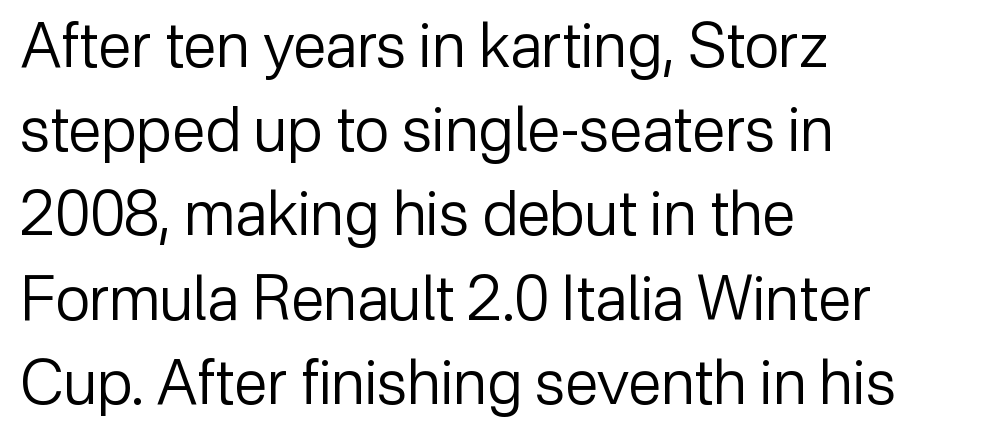
Q: Is the text bold? A: No.
Q: Is the text italic (slanted)? A: No, it is upright.
Q: Is the typeface a serif or a sans-serif typeface? A: Sans-serif.
Q: Is the text underlined? A: No.
Q: How is the paragraph aligned? A: Left-aligned.
Q: Is the spacing between letters normal or unusually wide? A: Normal.
Q: Is the spacing between lines tight, normal or loose? A: Normal.
Q: Width (condensed, normal, or wide)? A: Normal.
Q: Stroke contrast? A: Low.
Q: x-height? A: Medium.
Q: Monospaced? A: No.
